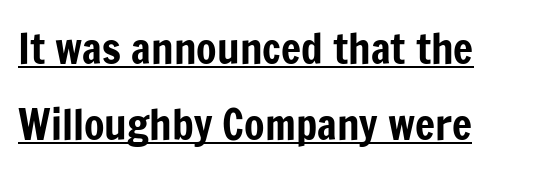
Underline: present. Honestly, the letter spacing is just normal — you wouldn't notice it. Varying glyph widths throughout — classic text-font behaviour. Nope, no serifs anywhere on these letters. Posture: straight, roman, zero tilt.
